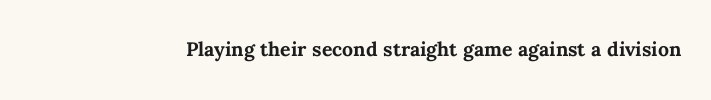
{"italic": "no", "bold": "yes", "underline": "no", "letter_spacing": "normal", "letter_spacing_em": 0.0, "glyph_px": 26}
